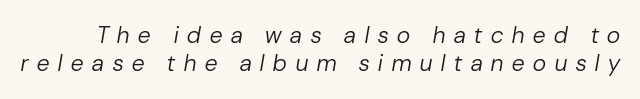
The image shows 23 px text type, italic (leaning right); set line spacing 1.21x, unusually wide letter spacing (+0.39 em), not underlined.
